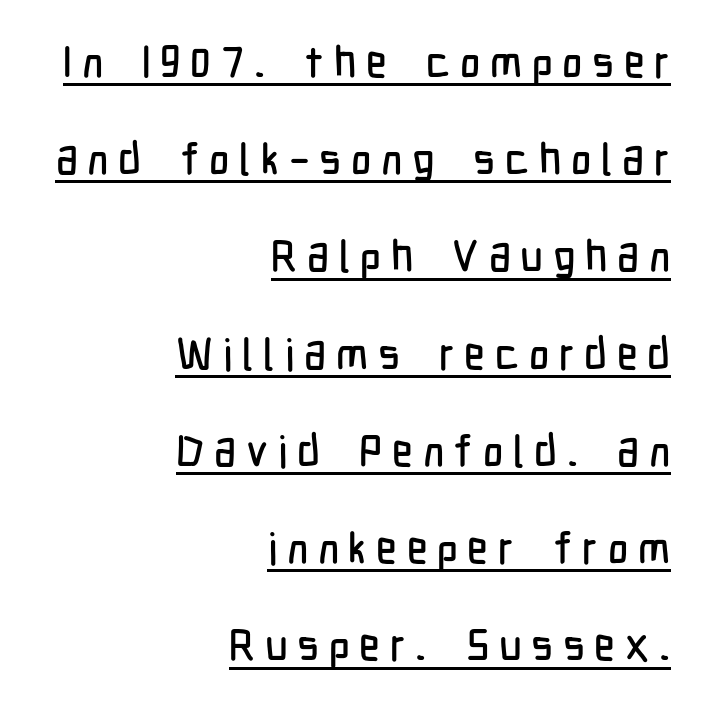
Q: Is the text italic (slanted)? A: No, it is upright.
Q: Is the typeface a serif or a sans-serif typeface? A: Sans-serif.
Q: Is the text underlined? A: Yes.
Q: How is the paragraph aligned? A: Right-aligned.
Q: Is the spacing between letters normal or unusually wide? A: Unusually wide.
Q: Is the spacing between lines tight, normal or loose? A: Loose.
Q: Width (condensed, normal, or wide)? A: Condensed.
Q: Stroke contrast? A: Low.
Q: x-height? A: Medium.
Q: Monospaced? A: No.
